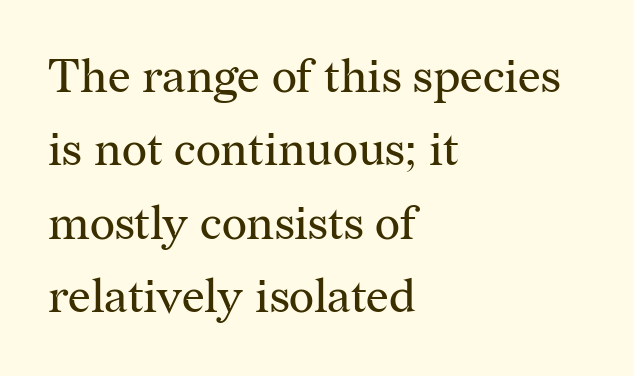
A serif font was chosen for this passage. The font sits on the lighter half of the weight spectrum, regular included. The letterforms sit shoulder to shoulder at normal distance. Is the block centered? No — it sits flush against the left margin.
